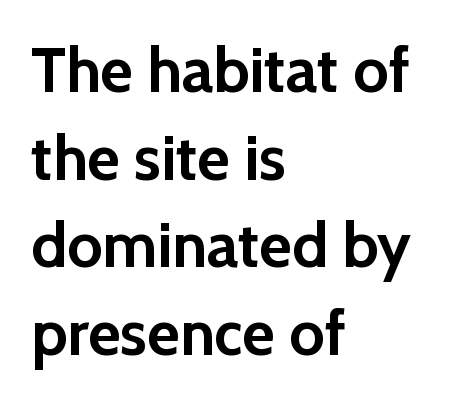
Left-aligned paragraph, ragged on the right. Beneath every word, the page is bare. A typesetter would call this zero additional tracking. In terms of leading, this rendering sits right in the middle. Varying glyph widths throughout — classic text-font behaviour. You can tell from the bare stems that sans-serif type was used.
